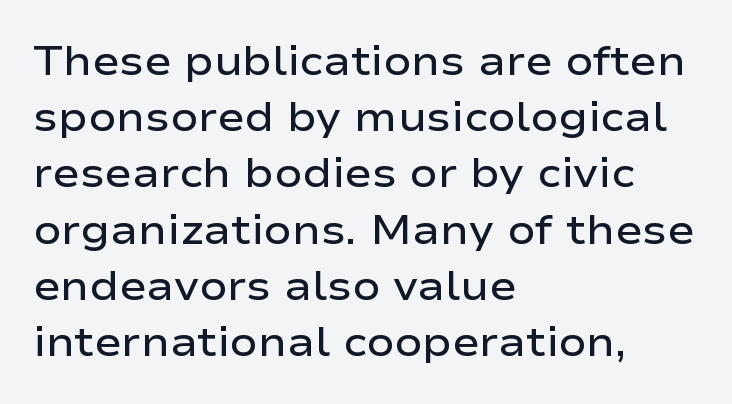
Q: Is the text bold? A: Semi-bold.
Q: Is the text italic (slanted)? A: No, it is upright.
Q: Is the typeface a serif or a sans-serif typeface? A: Sans-serif.
Q: Is the text underlined? A: No.
Q: How is the paragraph aligned? A: Left-aligned.
Q: Is the spacing between letters normal or unusually wide? A: Normal.
Q: Is the spacing between lines tight, normal or loose? A: Normal.
Q: Width (condensed, normal, or wide)? A: Wide.
Q: Stroke contrast? A: Low.
Q: x-height? A: Medium.
Q: Monospaced? A: No.
